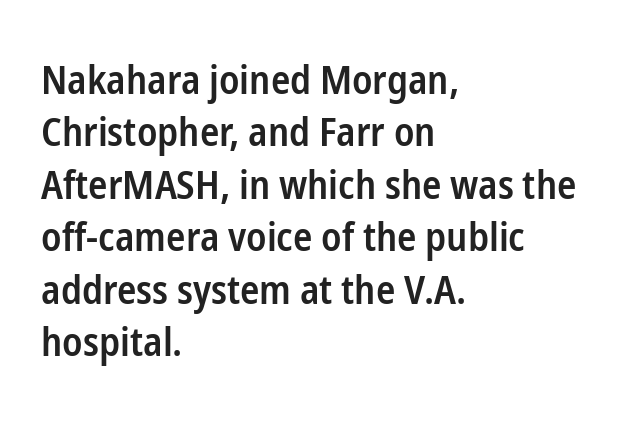
{"serif": "no", "italic": "no", "bold": "semi", "weight": "semibold", "width": "condensed", "stroke_contrast": "low", "x_height": "medium", "monospaced": "no", "underline": "no", "align": "left", "line_spacing": "normal", "line_spacing_ratio": 1.31, "letter_spacing": "normal", "letter_spacing_em": 0.0, "glyph_px": 40}
